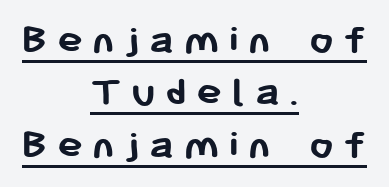
The image shows 43 px semibold sans-serif type, upright; set centered, line spacing 1.22x, unusually wide letter spacing (+0.22 em), underlined; low stroke contrast and a medium x-height.
